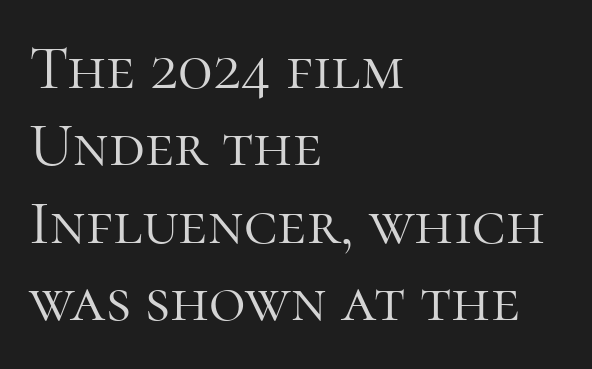
To sum up the face: it has serifs. A bare baseline throughout the passage. Weight: regular or lighter. Tracking value appears to be zero — textbook default spacing. Do the characters align in a grid? No, the font is proportional. The axis of the letterforms is exactly vertical.
